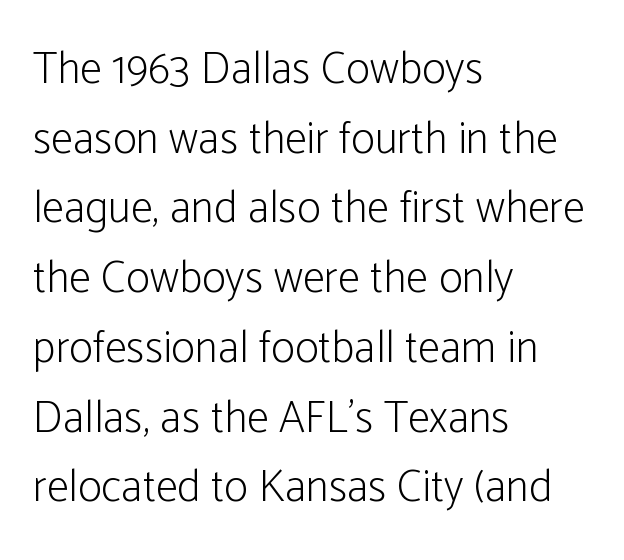
The image shows 45 px light, condensed sans-serif type, upright; set left-aligned, normal line spacing (1.55x), normal letter spacing, not underlined; low stroke contrast and a medium x-height.
